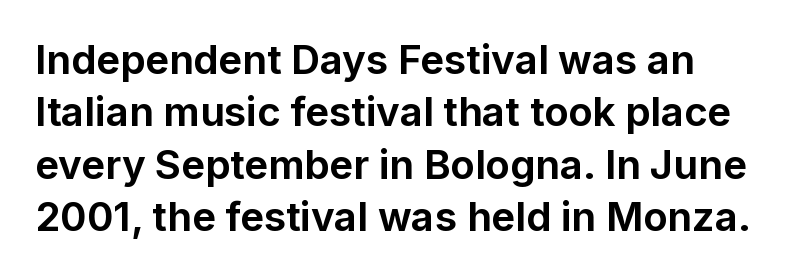
The font family rendered here belongs to the sans-serif group. The type sits square on the baseline with zero lean. Regular leading. Compared with an ordinary text face, these strokes are far heavier — a full bold. The letterforms sit shoulder to shoulder at normal distance. Varying glyph widths throughout — classic text-font behaviour.
